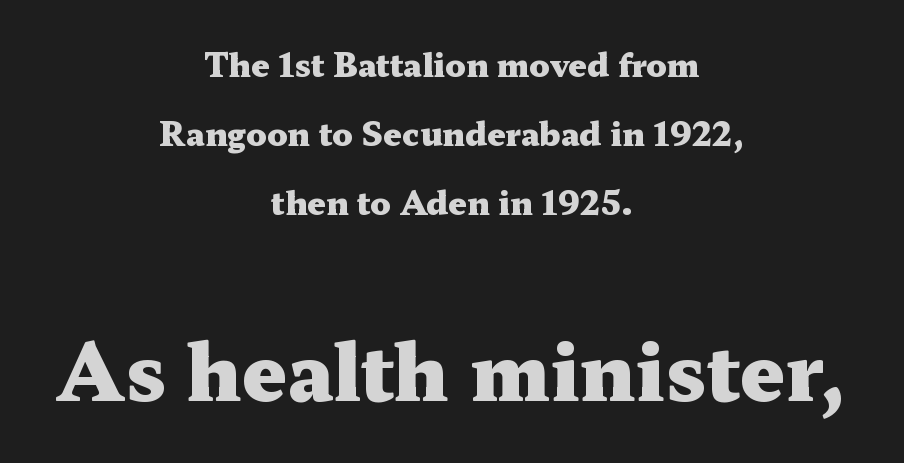
The letterforms sit shoulder to shoulder at normal distance. Reading top to bottom, the characters get bigger at the block break. Check under the words: just untouched page. Vertical spacing — loose.
